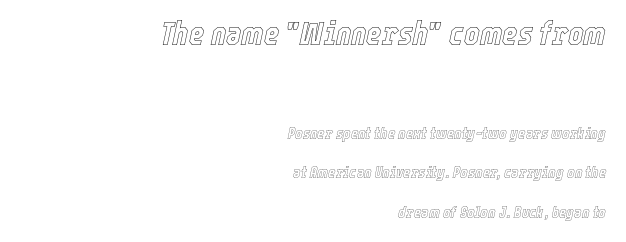
The image shows 33 px condensed type, italic (leaning right); set right-aligned, loose line spacing (2.45x), normal letter spacing, not underlined; the first (top) block is 2.06x larger; a medium x-height.
